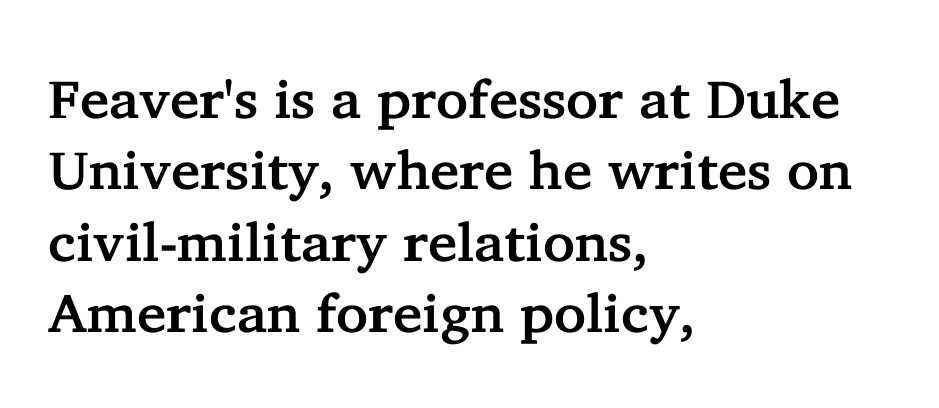
Posture: upright roman. Unmarked baselines from the first word to the last. The rendering uses natural spacing where letterforms have individual widths. In terms of leading, this rendering sits right in the middle.
